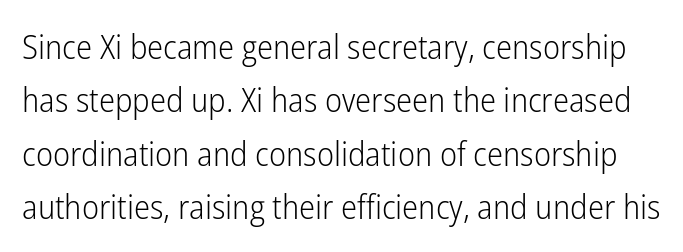
{"serif": "no", "italic": "no", "bold": "no", "weight": "light", "width": "condensed", "stroke_contrast": "low", "x_height": "medium", "monospaced": "no", "underline": "no", "line_spacing": "normal", "line_spacing_ratio": 1.57, "letter_spacing": "normal", "letter_spacing_em": 0.0, "glyph_px": 34}
